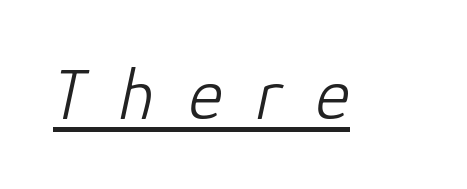
Q: Is the text bold? A: No.
Q: Is the text italic (slanted)? A: Yes, it leans right by about 12 degrees.
Q: Is the text underlined? A: Yes.
Q: Is the spacing between letters normal or unusually wide? A: Unusually wide.
Q: Width (condensed, normal, or wide)? A: Normal.
Q: Stroke contrast? A: Low.
Q: x-height? A: Medium.
Q: Monospaced? A: No.
